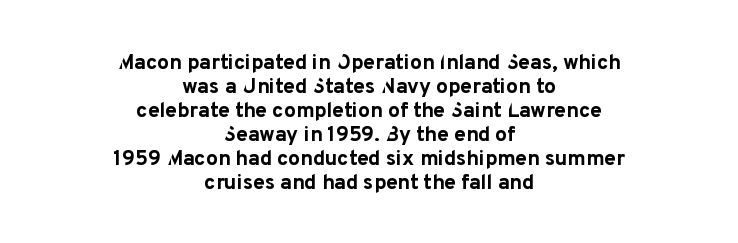
The image shows 21 px bold type, upright; set centered, tight line spacing (1.14x), normal letter spacing, not underlined.
